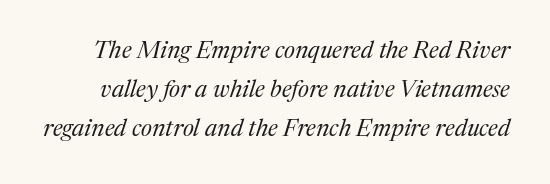
The vertical gap from one line to the next is medium. The words here are not underlined. Nobody touched the tracking dial on this one. The specimen reads as italic at a glance. Nothing heavy about these letters — not bold at all.
